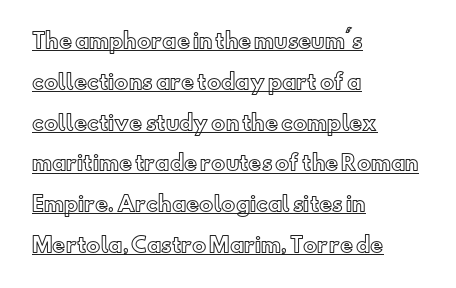
The image shows 20 px text type, upright; set left-aligned, loose line spacing (2.04x), normal letter spacing, underlined.
